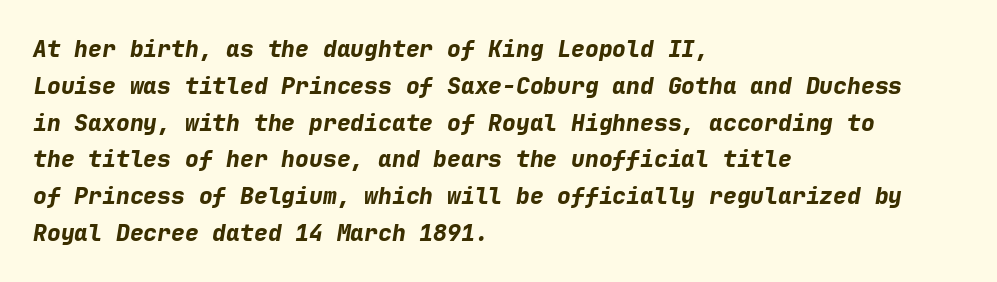
Q: Is the text bold? A: Yes.
Q: Is the text italic (slanted)? A: Yes, it leans right by about 9 degrees.
Q: Is the text underlined? A: No.
Q: How is the paragraph aligned? A: Left-aligned.
Q: Is the spacing between letters normal or unusually wide? A: Normal.
Q: Is the spacing between lines tight, normal or loose? A: Normal.
